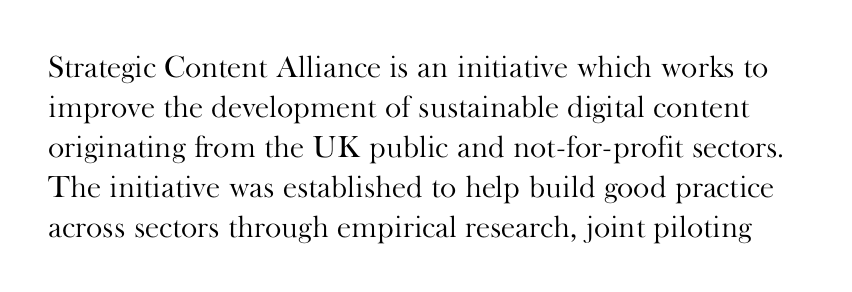
The letters sit at their default tracking, neither squeezed nor spread. Evenly set lines give the paragraph a standard silhouette. Italic? Not at all — the glyphs are vertical. Small tapered or slab feet sit at the stroke ends, so this counts as serif. No letter is thick-stroked: the sample isn't bold.
